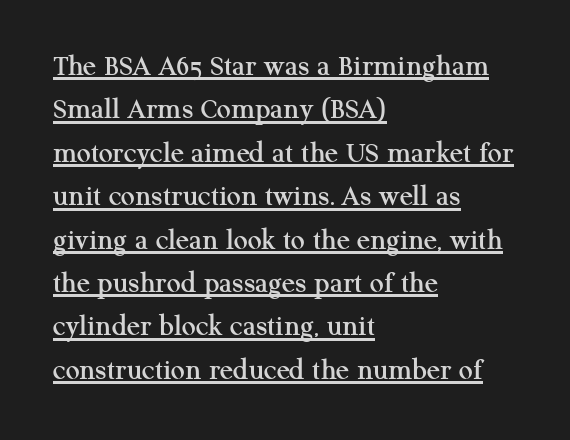
Q: Is the text italic (slanted)? A: No, it is upright.
Q: Is the typeface a serif or a sans-serif typeface? A: Serif.
Q: Is the text underlined? A: Yes.
Q: How is the paragraph aligned? A: Left-aligned.
Q: Is the spacing between letters normal or unusually wide? A: Normal.
Q: Is the spacing between lines tight, normal or loose? A: Normal.
Q: Width (condensed, normal, or wide)? A: Normal.
Q: Stroke contrast? A: Medium.
Q: x-height? A: Medium.
Q: Monospaced? A: No.
